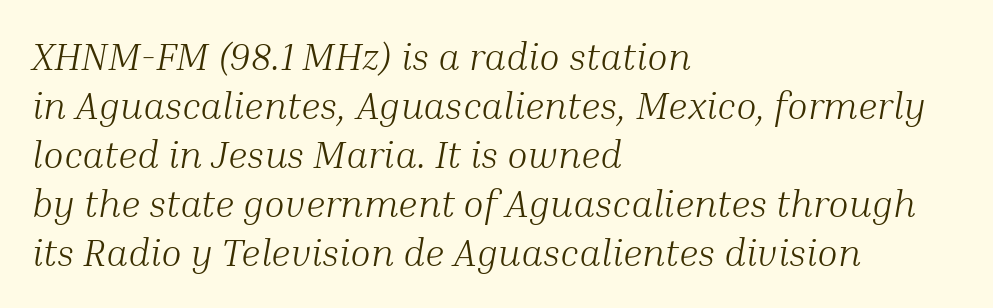
{"serif": "yes", "italic": "yes", "lean": "right", "slant_degrees": 10, "bold": "no", "weight": "light", "width": "normal", "stroke_contrast": "medium", "x_height": "medium", "monospaced": "no", "underline": "no", "align": "left", "line_spacing": "normal", "line_spacing_ratio": 1.29, "letter_spacing": "normal", "letter_spacing_em": 0.0, "glyph_px": 38}
